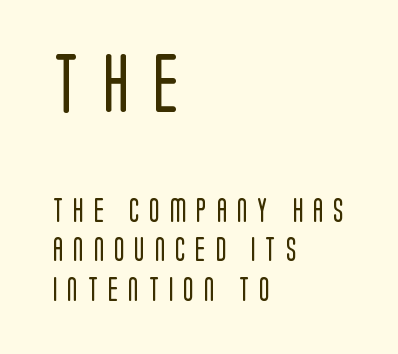
The composition opens big and finishes small. Do the characters align in a grid? No, the font is proportional. Italic: no, the glyphs are upright roman. The zone under the glyphs is completely vacant. Counters stay open thanks to moderate or lighter strokes.
